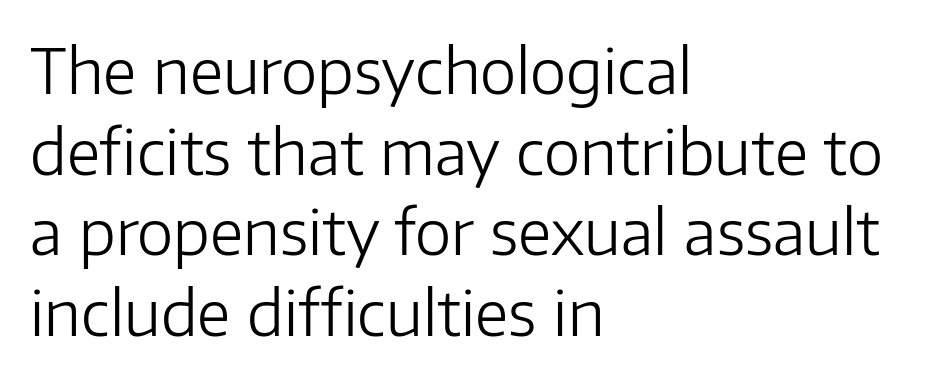
The image shows 62 px light sans-serif type, upright; set left-aligned, normal line spacing (1.3x), normal letter spacing, not underlined; low stroke contrast and a medium x-height.
